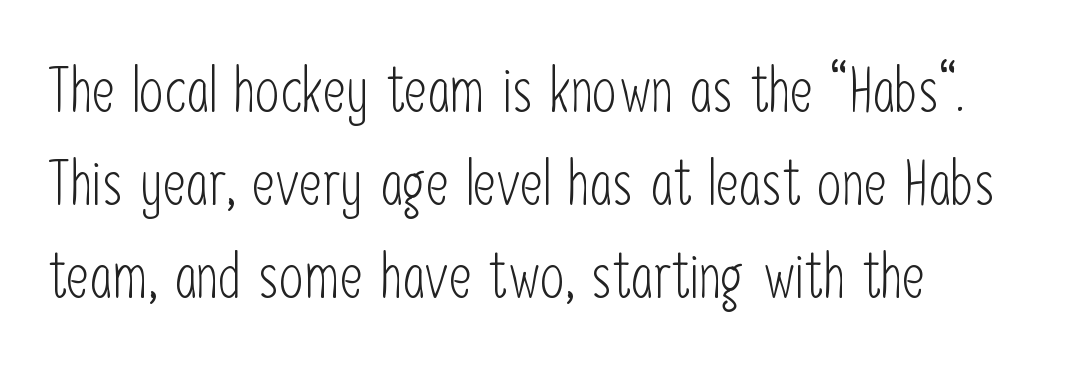
This is the regular roman posture of the typeface. A normal amount of white space separates one row of letters from the next. The face used here is proportionally spaced, like ordinary book or web type. Nobody drew a line under any word here.
